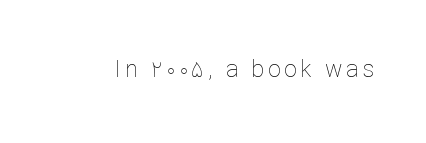
The image shows 23 px text type, upright; set not underlined.
